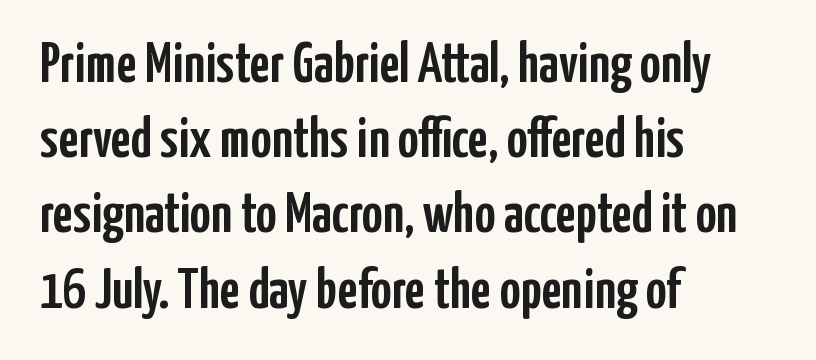
Q: Is the text italic (slanted)? A: No, it is upright.
Q: Is the typeface a serif or a sans-serif typeface? A: Sans-serif.
Q: Is the text underlined? A: No.
Q: How is the paragraph aligned? A: Left-aligned.
Q: Is the spacing between letters normal or unusually wide? A: Normal.
Q: Is the spacing between lines tight, normal or loose? A: Normal.
Q: Width (condensed, normal, or wide)? A: Condensed.
Q: Stroke contrast? A: Low.
Q: x-height? A: Medium.
Q: Monospaced? A: No.
